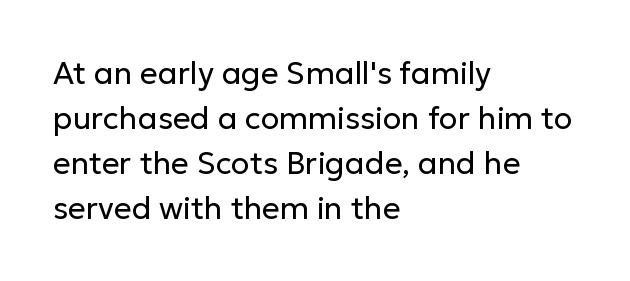
The image shows 31 px regular-weight sans-serif type, upright; set left-aligned, normal line spacing (1.45x), normal letter spacing, not underlined; low stroke contrast and a medium x-height.
